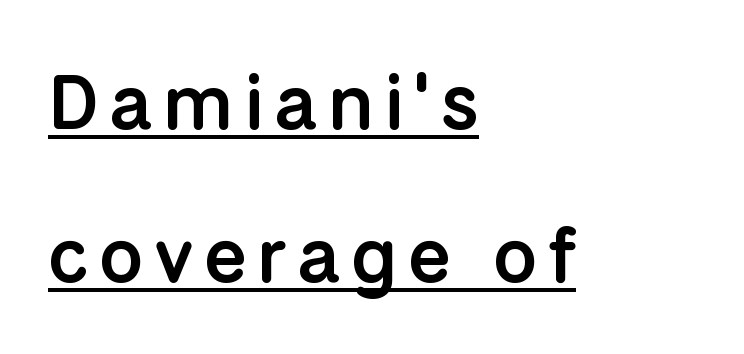
{"serif": "no", "italic": "no", "bold": "semi", "weight": "semibold", "width": "normal", "stroke_contrast": "low", "x_height": "medium", "monospaced": "no", "underline": "yes", "align": "left", "line_spacing": "loose", "line_spacing_ratio": 1.96, "glyph_px": 78}
